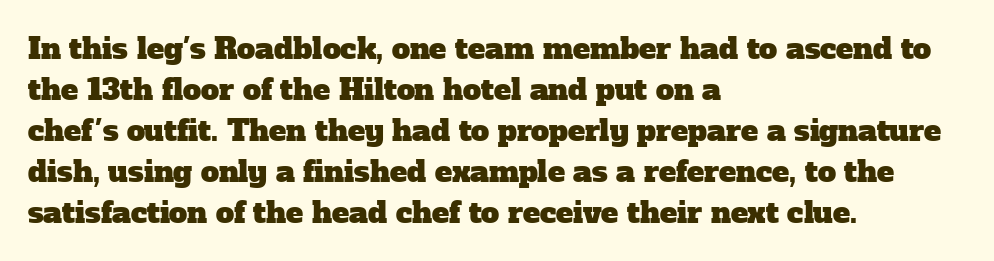
The image shows 29 px serif type; set left-aligned, normal line spacing (1.41x), normal letter spacing, not underlined; low stroke contrast and a medium x-height.
